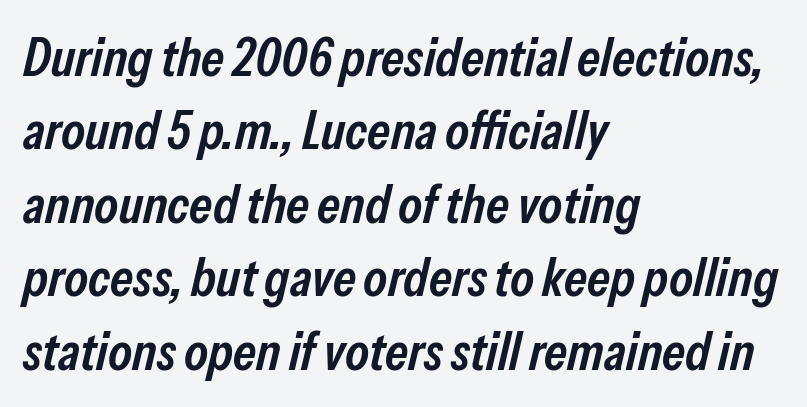
The image shows 54 px semibold, condensed type, italic (leaning right); set left-aligned, normal line spacing (1.36x), normal letter spacing, not underlined; low stroke contrast and a medium x-height.
